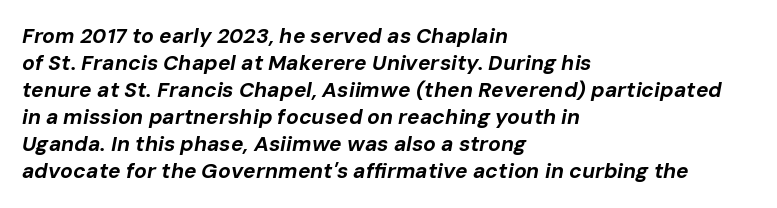
{"italic": "yes", "lean": "right", "slant_degrees": 10, "bold": "yes", "underline": "no", "align": "left", "line_spacing": "normal", "line_spacing_ratio": 1.29, "letter_spacing": "normal", "letter_spacing_em": 0.0, "glyph_px": 21}
